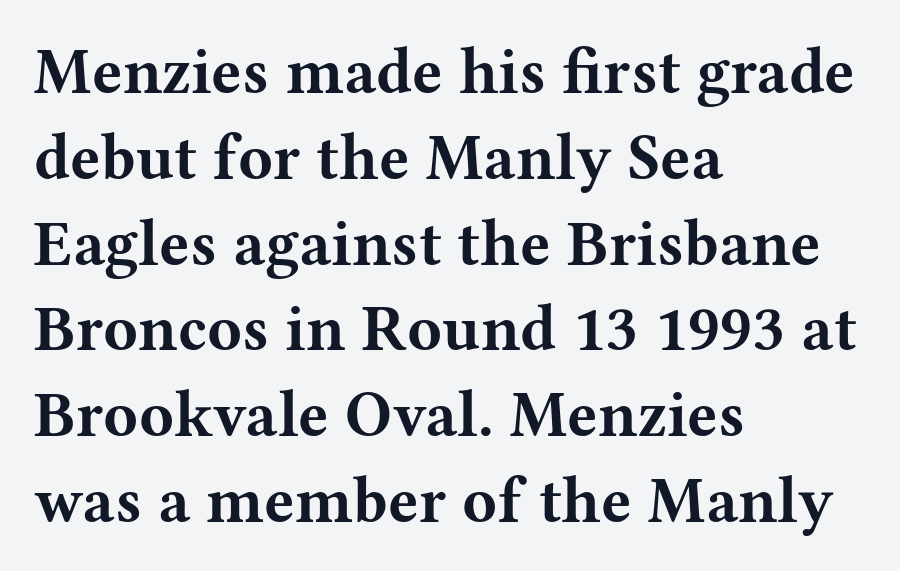
The image shows 64 px bold, wide serif type, upright; set left-aligned, normal line spacing (1.34x), normal letter spacing, not underlined; medium stroke contrast and a medium x-height.
